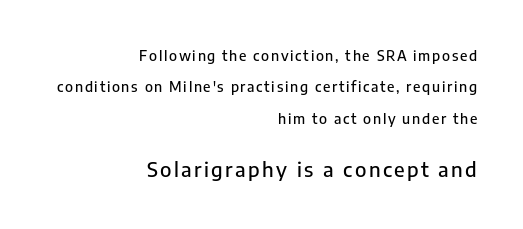
The image shows 20 px text type, upright; set right-aligned, loose line spacing (2.24x), not underlined; the second (bottom) block is 1.43x larger.
